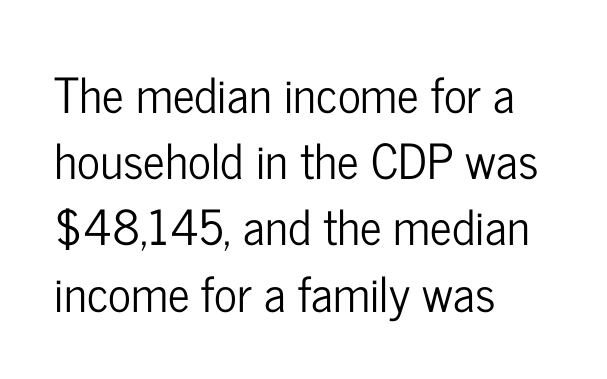
Q: Is the text italic (slanted)? A: No, it is upright.
Q: Is the typeface a serif or a sans-serif typeface? A: Sans-serif.
Q: Is the text underlined? A: No.
Q: How is the paragraph aligned? A: Left-aligned.
Q: Is the spacing between letters normal or unusually wide? A: Normal.
Q: Is the spacing between lines tight, normal or loose? A: Normal.
Q: Width (condensed, normal, or wide)? A: Condensed.
Q: Stroke contrast? A: Low.
Q: x-height? A: Medium.
Q: Monospaced? A: No.
